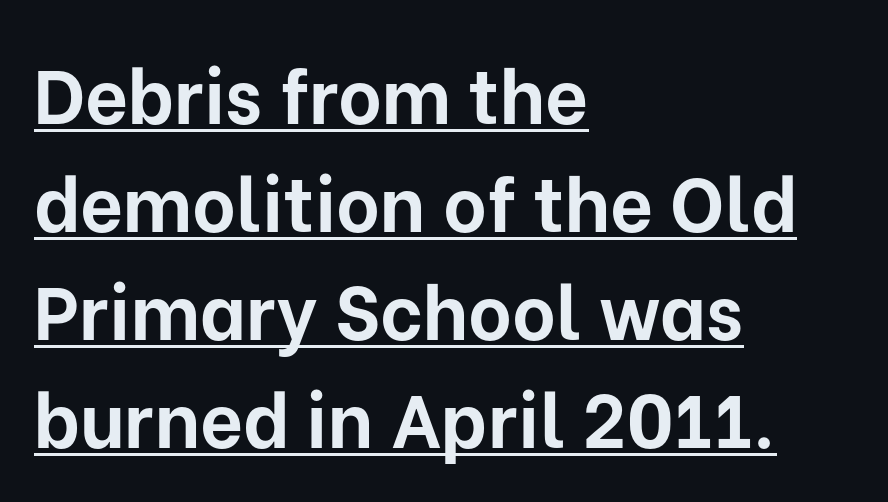
Left-aligned paragraph, ragged on the right. The designer left line spacing at the default. The passage shown is typed in a proportional face where columns would drift. Heft: maximum for text — a bold.
